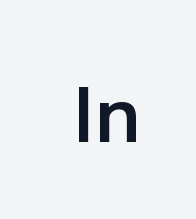
The image shows 75 px semibold sans-serif type, upright; set normal letter spacing, not underlined; low stroke contrast and a medium x-height.
